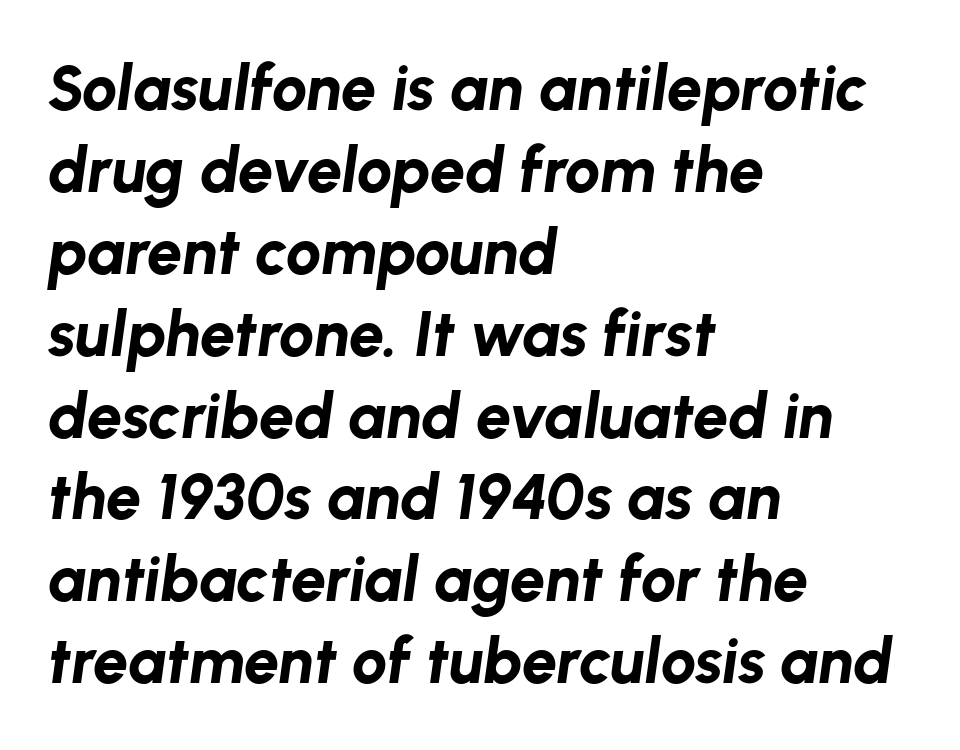
{"italic": "yes", "lean": "right", "slant_degrees": 8, "bold": "yes", "weight": "bold", "width": "normal", "stroke_contrast": "low", "x_height": "medium", "monospaced": "no", "underline": "no", "align": "left", "line_spacing": "normal", "line_spacing_ratio": 1.3, "letter_spacing": "normal", "letter_spacing_em": 0.0, "glyph_px": 63}
